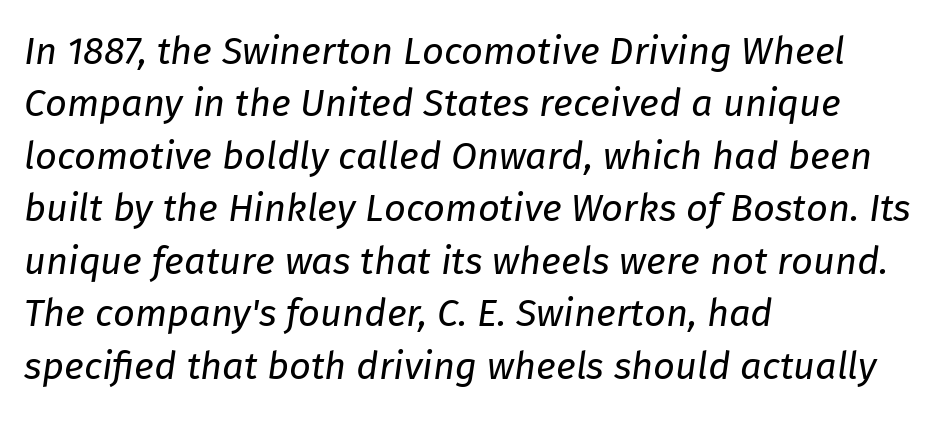
How would I describe the line gaps? Plain and ordinary. An italicized treatment has been applied to the whole sample. No heavy texture on the line: the type isn't bold. Nobody touched the tracking dial on this one.
